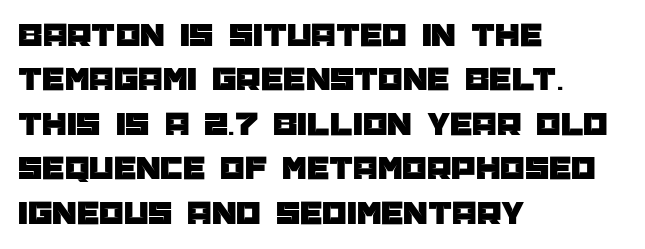
The image shows 35 px sans-serif type, upright; set left-aligned, normal line spacing (1.27x), normal letter spacing, not underlined; low stroke contrast and a large x-height.
